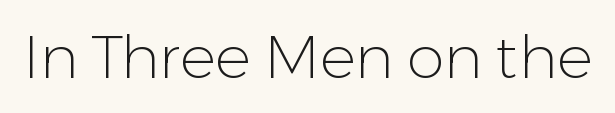
The image shows 60 px light sans-serif type, upright; set normal letter spacing, not underlined; low stroke contrast and a medium x-height.
